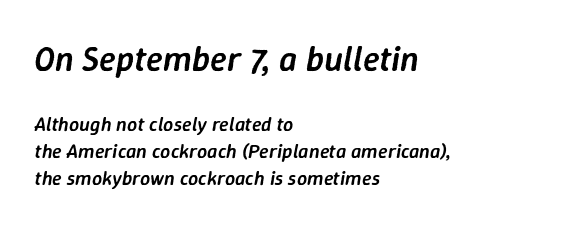
The image shows 35 px semibold type, italic (leaning right); set left-aligned, normal line spacing (1.35x), normal letter spacing, not underlined; the first (top) block is 1.75x larger; low stroke contrast and a medium x-height.
